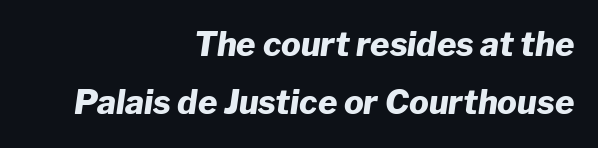
{"italic": "yes", "lean": "right", "slant_degrees": 8, "bold": "yes", "weight": "heavy", "width": "normal", "stroke_contrast": "low", "x_height": "medium", "monospaced": "no", "underline": "no", "align": "right", "line_spacing_ratio": 1.77, "letter_spacing": "normal", "letter_spacing_em": 0.0, "glyph_px": 33}
